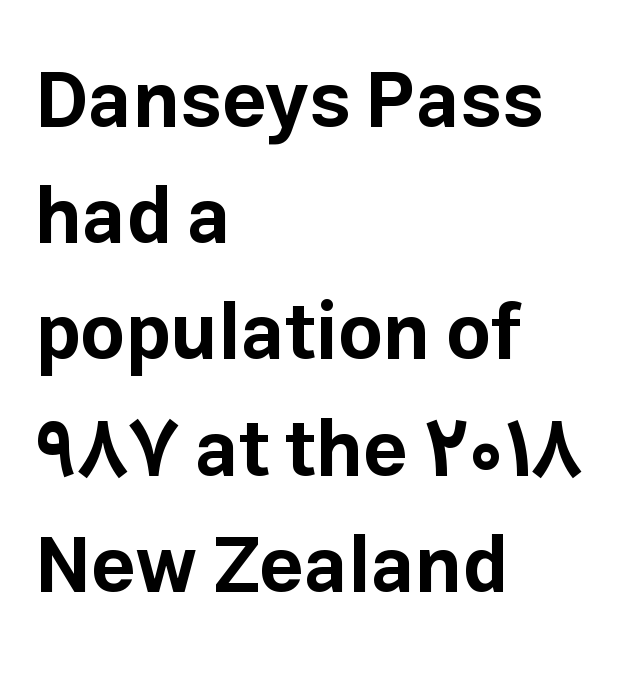
The image shows 78 px bold sans-serif type, upright; set left-aligned, normal line spacing (1.49x), normal letter spacing, not underlined; low stroke contrast and a medium x-height.
